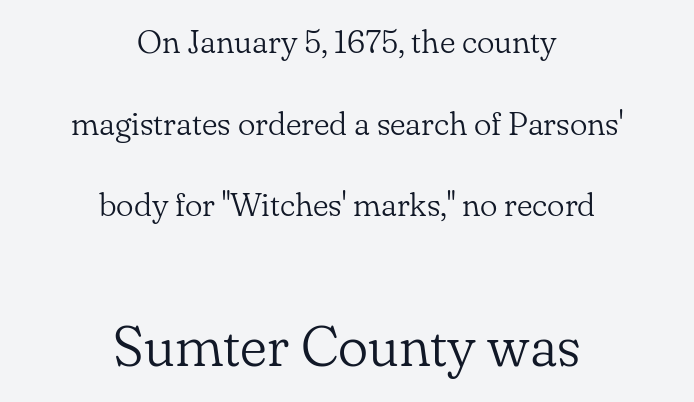
Letterform terminals end in serifs throughout the passage. Is this a fixed-width face? No — the glyphs have proportional, varying widths. Clear beneath every line of the passage. Compared with a typical body face, this is equally light or lighter still.
